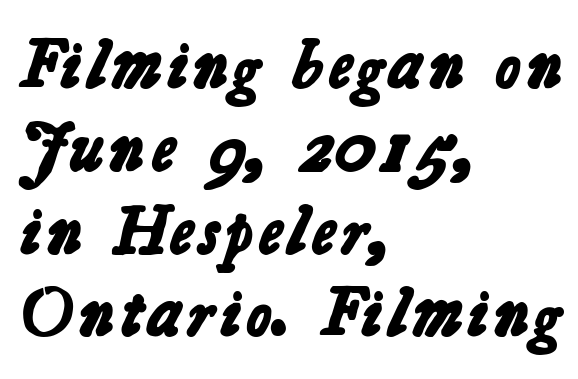
The image shows 69 px bold sans-serif type; set left-aligned, line spacing 1.2x, normal letter spacing, not underlined; low stroke contrast and a medium x-height.
